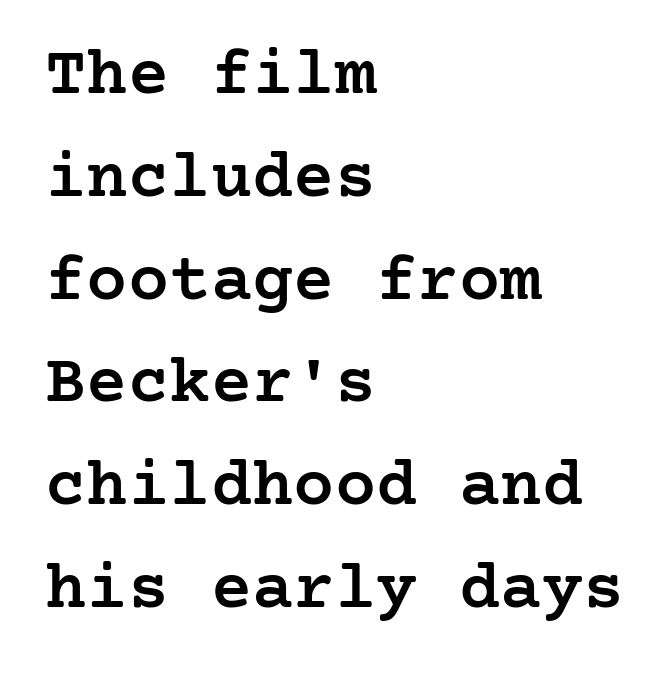
The compositor pushed each line to the left boundary. Rule under the text: the space is simply empty. No italicization has been applied; the sample stays upright. These lines carry some extra weight — a demibold, not a full bold.
